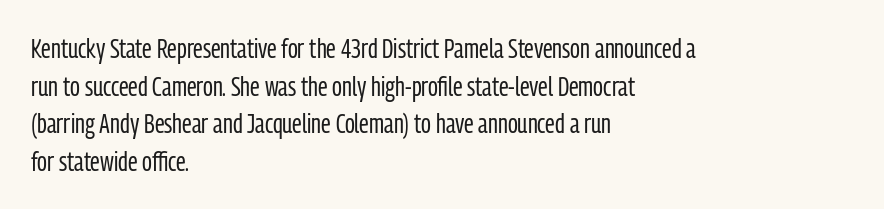
The image shows 27 px text type, upright; set left-aligned, normal line spacing (1.39x), normal letter spacing, not underlined.
